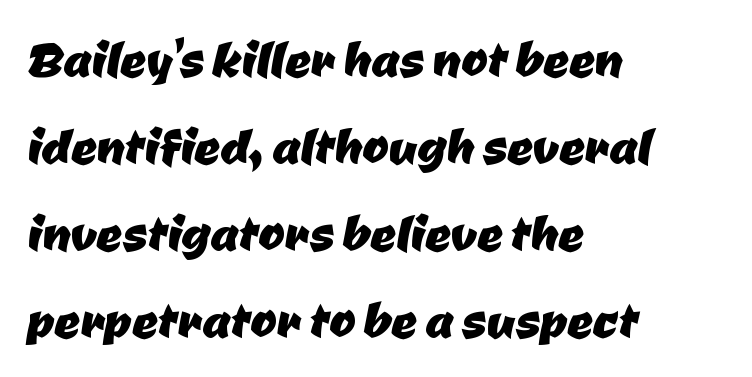
The image shows 63 px sans-serif type; set left-aligned, normal line spacing (1.38x), normal letter spacing, not underlined; low stroke contrast and a medium x-height.
